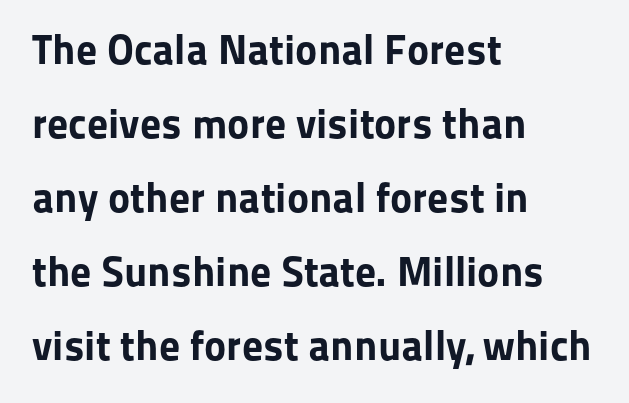
The image shows 42 px bold sans-serif type, upright; set left-aligned, line spacing 1.76x, normal letter spacing, not underlined; low stroke contrast and a medium x-height.
